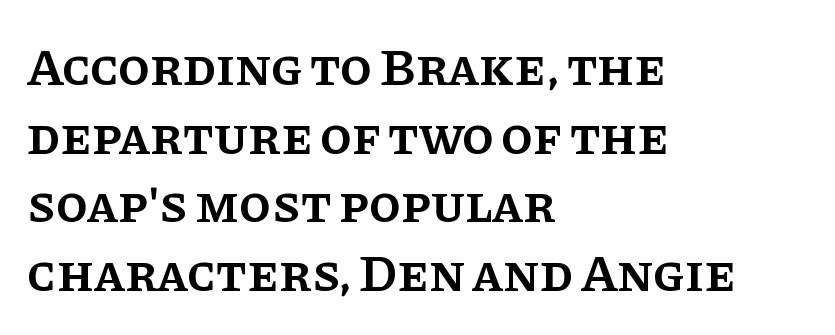
Q: Is the text bold? A: Semi-bold.
Q: Is the text italic (slanted)? A: No, it is upright.
Q: Is the typeface a serif or a sans-serif typeface? A: Serif.
Q: Is the text underlined? A: No.
Q: How is the paragraph aligned? A: Left-aligned.
Q: Is the spacing between letters normal or unusually wide? A: Normal.
Q: Is the spacing between lines tight, normal or loose? A: Normal.
Q: Width (condensed, normal, or wide)? A: Normal.
Q: Stroke contrast? A: Low.
Q: x-height? A: Large.
Q: Monospaced? A: No.
